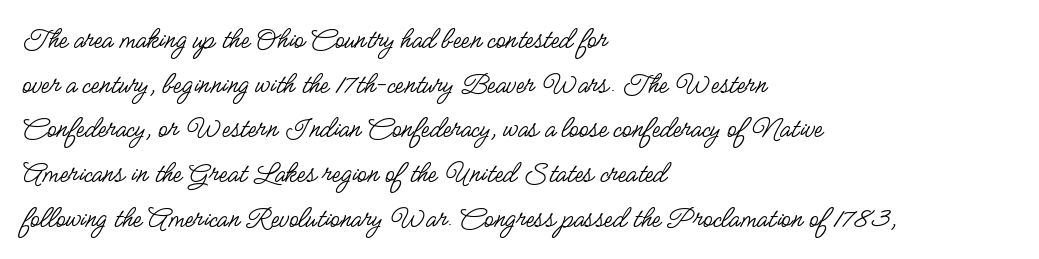
{"serif": "no", "bold": "no", "weight": "regular", "width": "condensed", "stroke_contrast": "low", "x_height": "small", "monospaced": "no", "underline": "no", "align": "left", "line_spacing": "normal", "line_spacing_ratio": 1.44, "letter_spacing": "normal", "letter_spacing_em": 0.0, "glyph_px": 31}
